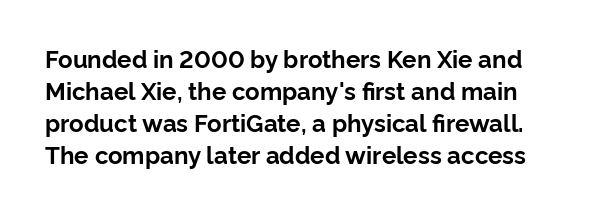
The image shows 24 px bold type, upright; set normal line spacing (1.34x), normal letter spacing, not underlined.
